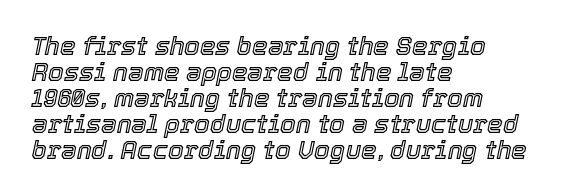
The image shows 25 px text type, italic (leaning right); set left-aligned, tight line spacing (1.04x), normal letter spacing, not underlined.
